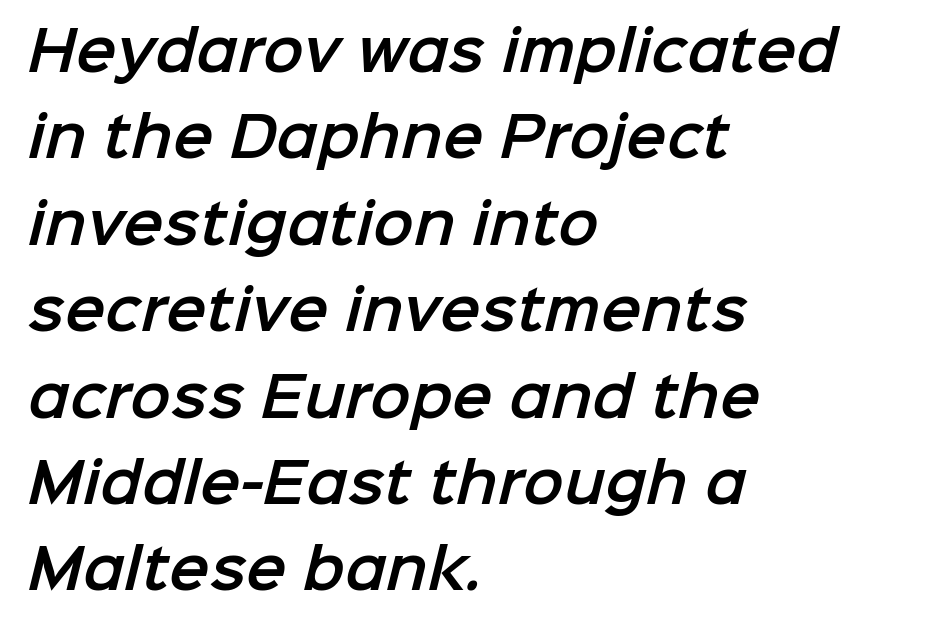
{"serif": "no", "width": "normal", "stroke_contrast": "low", "x_height": "medium", "monospaced": "no", "underline": "no", "align": "left", "line_spacing": "normal", "line_spacing_ratio": 1.6, "letter_spacing": "normal", "letter_spacing_em": 0.0, "glyph_px": 54}
